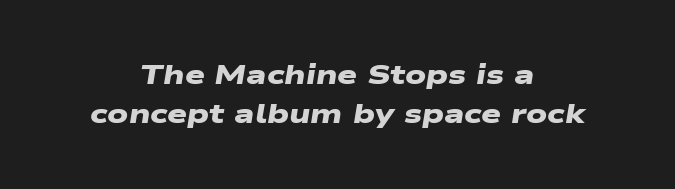
The image shows 28 px heavy, wide sans-serif type; set centered, normal line spacing (1.4x), normal letter spacing, not underlined; low stroke contrast and a medium x-height.
